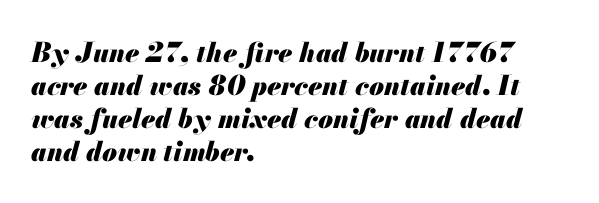
Q: Is the text bold? A: Yes.
Q: Is the text italic (slanted)? A: Yes, it leans right by about 13 degrees.
Q: Is the text underlined? A: No.
Q: How is the paragraph aligned? A: Left-aligned.
Q: Is the spacing between letters normal or unusually wide? A: Normal.
